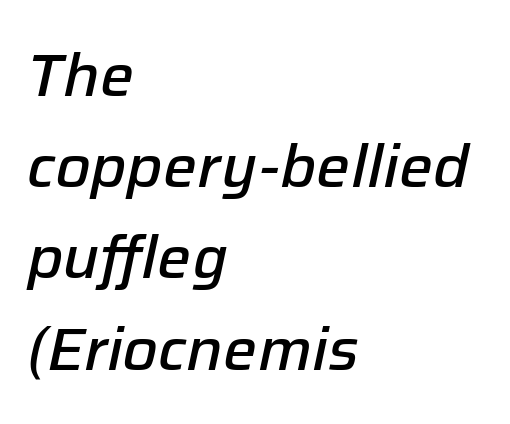
The image shows 60 px semibold type, italic (leaning right); set left-aligned, normal line spacing (1.52x), normal letter spacing, not underlined; low stroke contrast and a medium x-height.
